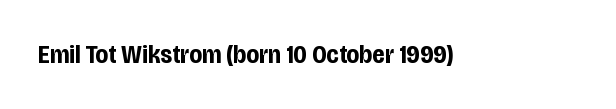
Only glyphs here, with clear space below each row. Rendered with straight, roman letterforms. The glyphs have the mass of a bold cut. Observe the ordinary spacing: letters are neighbours, not strangers.
